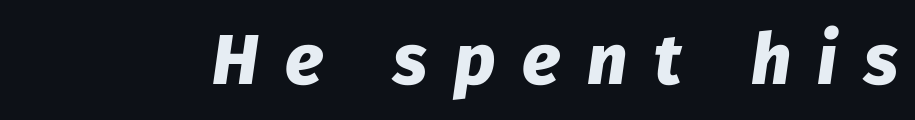
This sample has the flowing, uneven cadence of proportional lettering. Glance below the letters and you will spot only blank space. Weight: bold. Notice how the stems are inclined rather than vertical — that's the hallmark of italics. The gaps between neighbouring characters are conspicuously large.
